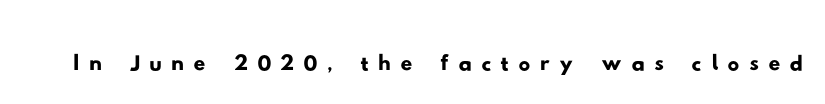
The image shows 59 px wide sans-serif type; set not underlined; low stroke contrast and a small x-height.
